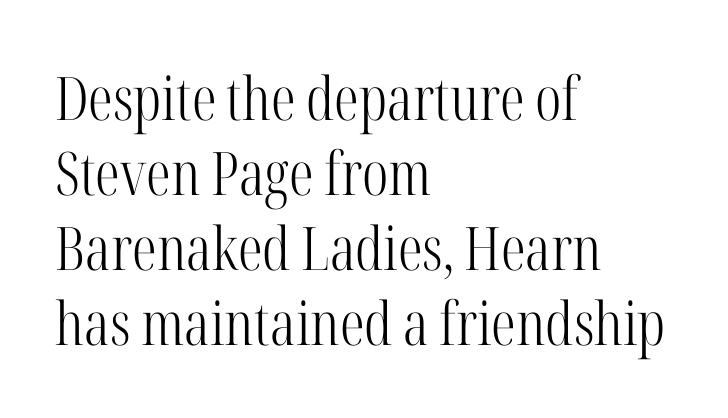
{"serif": "yes", "italic": "no", "bold": "no", "weight": "light", "width": "condensed", "stroke_contrast": "high", "x_height": "medium", "monospaced": "no", "underline": "no", "align": "left", "line_spacing": "normal", "line_spacing_ratio": 1.25, "letter_spacing": "normal", "letter_spacing_em": 0.0, "glyph_px": 60}
